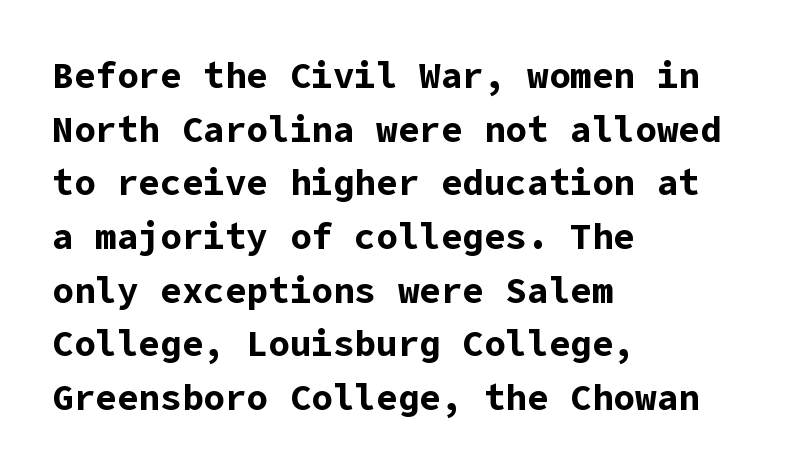
{"serif": "no", "italic": "no", "bold": "yes", "weight": "bold", "width": "normal", "stroke_contrast": "low", "x_height": "medium", "underline": "no", "align": "left", "line_spacing": "normal", "line_spacing_ratio": 1.49, "letter_spacing": "normal", "letter_spacing_em": 0.0, "glyph_px": 36}
